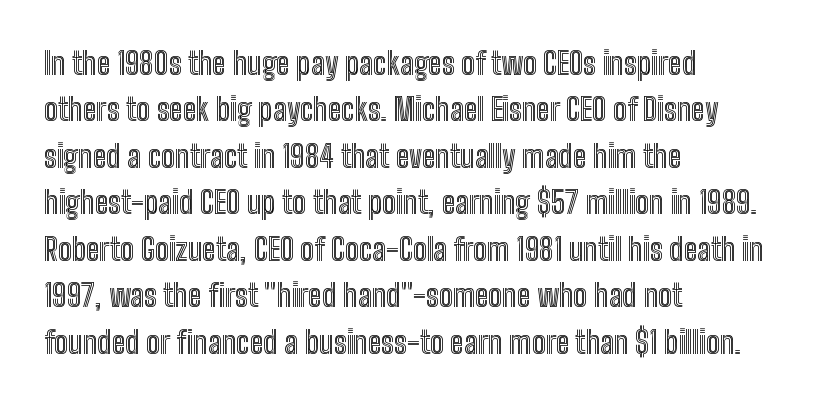
{"italic": "no", "width": "condensed", "x_height": "medium", "monospaced": "no", "underline": "no", "align": "left", "line_spacing": "normal", "line_spacing_ratio": 1.5, "letter_spacing": "normal", "letter_spacing_em": 0.0, "glyph_px": 31}
